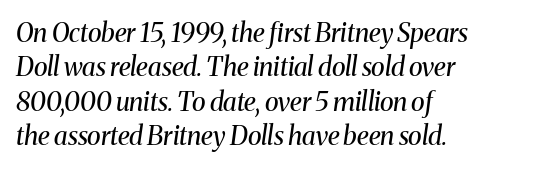
{"italic": "yes", "lean": "right", "slant_degrees": 8, "bold": "no", "underline": "no", "align": "left", "line_spacing": "normal", "line_spacing_ratio": 1.32, "letter_spacing": "normal", "letter_spacing_em": 0.0, "glyph_px": 26}
